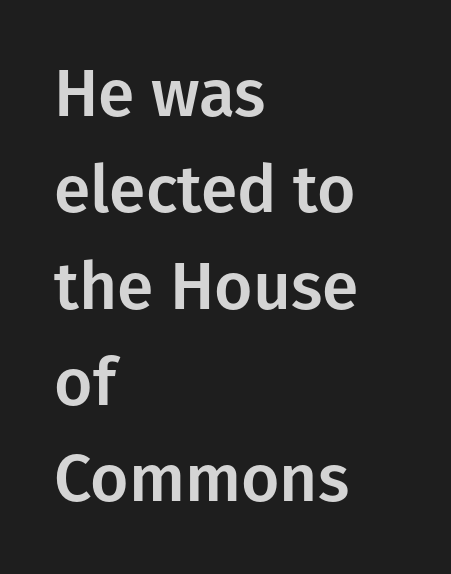
Q: Is the text italic (slanted)? A: No, it is upright.
Q: Is the typeface a serif or a sans-serif typeface? A: Sans-serif.
Q: Is the text underlined? A: No.
Q: How is the paragraph aligned? A: Left-aligned.
Q: Is the spacing between letters normal or unusually wide? A: Normal.
Q: Is the spacing between lines tight, normal or loose? A: Normal.
Q: Width (condensed, normal, or wide)? A: Normal.
Q: Stroke contrast? A: Low.
Q: x-height? A: Medium.
Q: Monospaced? A: No.
